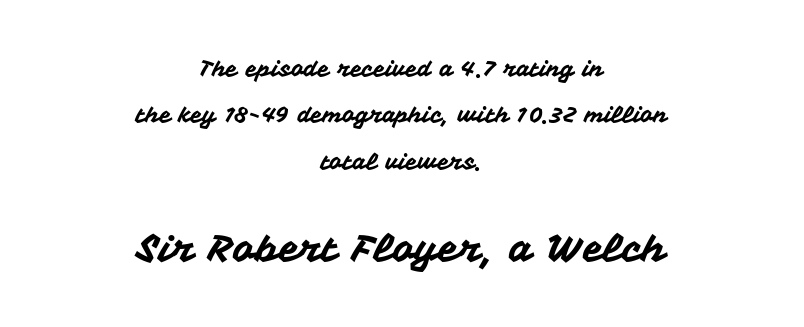
Q: Is the text italic (slanted)? A: Yes.
Q: Is the typeface a serif or a sans-serif typeface? A: Sans-serif.
Q: Is the text underlined? A: No.
Q: How is the paragraph aligned? A: Centered.
Q: Is the spacing between letters normal or unusually wide? A: Normal.
Q: Is the spacing between lines tight, normal or loose? A: Loose.
Q: Which block of text is set in a larger size, the first (top) or the second (bottom)? A: The second (bottom) one.
Q: Width (condensed, normal, or wide)? A: Normal.
Q: Stroke contrast? A: Medium.
Q: x-height? A: Medium.
Q: Monospaced? A: No.
